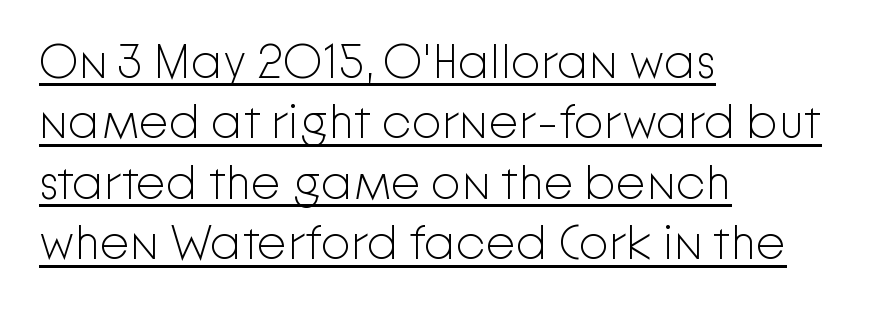
The image shows 48 px light sans-serif type, upright; set left-aligned, normal line spacing (1.26x), normal letter spacing, underlined; low stroke contrast and a medium x-height.
